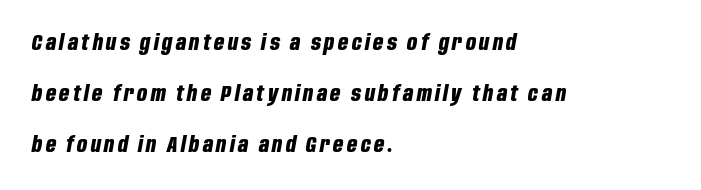
{"italic": "yes", "lean": "right", "slant_degrees": 10, "bold": "yes", "underline": "no", "align": "left", "line_spacing": "loose", "line_spacing_ratio": 2.31, "glyph_px": 22}
